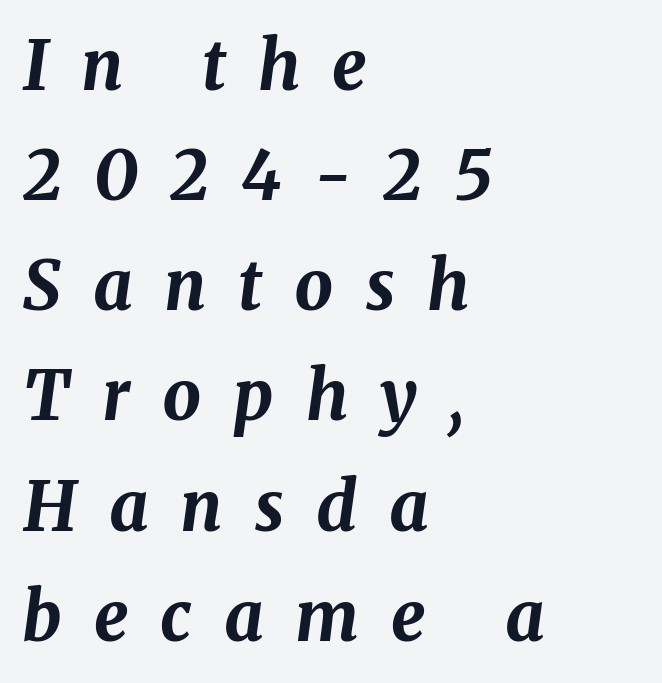
Q: Is the text bold? A: Yes.
Q: Is the text italic (slanted)? A: Yes, it leans right by about 8 degrees.
Q: Is the text underlined? A: No.
Q: How is the paragraph aligned? A: Left-aligned.
Q: Is the spacing between letters normal or unusually wide? A: Unusually wide.
Q: Is the spacing between lines tight, normal or loose? A: Normal.
Q: Width (condensed, normal, or wide)? A: Normal.
Q: Stroke contrast? A: Medium.
Q: x-height? A: Medium.
Q: Monospaced? A: No.
